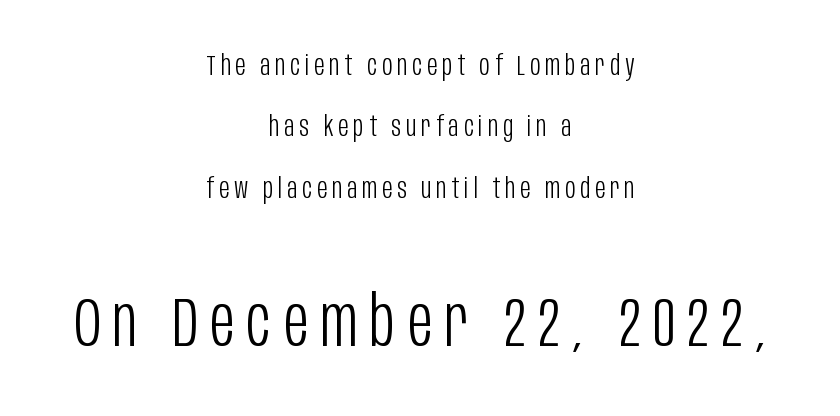
{"serif": "no", "italic": "no", "bold": "no", "weight": "light", "width": "condensed", "stroke_contrast": "low", "x_height": "large", "monospaced": "no", "underline": "no", "align": "center", "line_spacing": "loose", "line_spacing_ratio": 2.19, "larger_block": "second", "size_ratio": 2.46, "glyph_px": 69}
